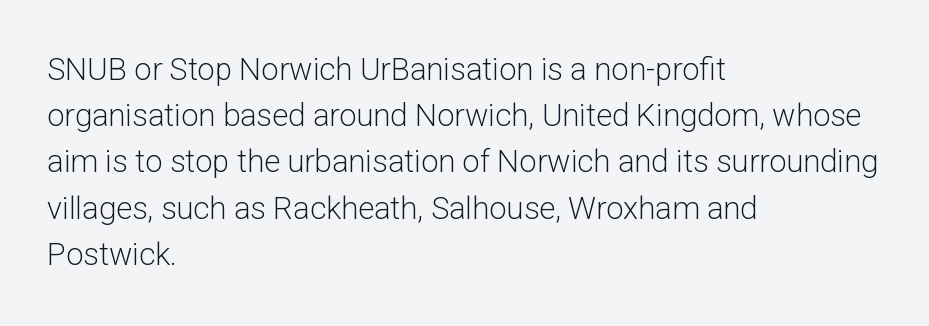
The image shows 31 px light sans-serif type, upright; set left-aligned, normal line spacing (1.49x), normal letter spacing, not underlined; low stroke contrast and a medium x-height.
